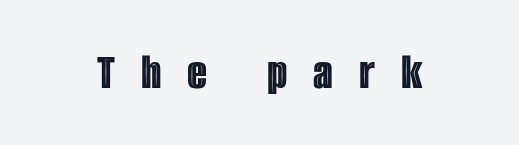
Ascenders rise straight up at ninety degrees. Each line is balanced around a shared central axis. The rendering uses natural spacing where letterforms have individual widths. The type is letterspaced generously, with wide tracking. Plain, unruled lines of type.
